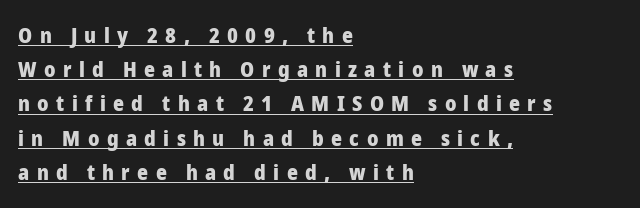
The lettering stays uniformly vertical, giving the passage a roman look. Compared with typical body copy, the letter spacing here is much looser. I'd describe the lettering as bold — thick and assertive. Does the copy run flush right? No — it runs flush left. Compared with undecorated copy, this sample adds a rule below the words.
